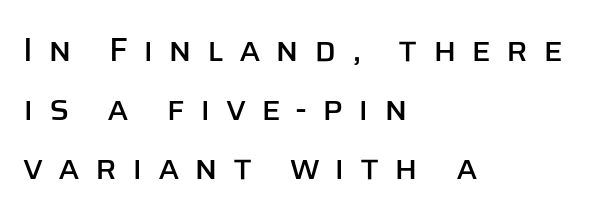
Q: Is the text italic (slanted)? A: No, it is upright.
Q: Is the typeface a serif or a sans-serif typeface? A: Sans-serif.
Q: Is the text underlined? A: No.
Q: How is the paragraph aligned? A: Left-aligned.
Q: Is the spacing between letters normal or unusually wide? A: Unusually wide.
Q: Width (condensed, normal, or wide)? A: Normal.
Q: Stroke contrast? A: Low.
Q: x-height? A: Large.
Q: Monospaced? A: No.
